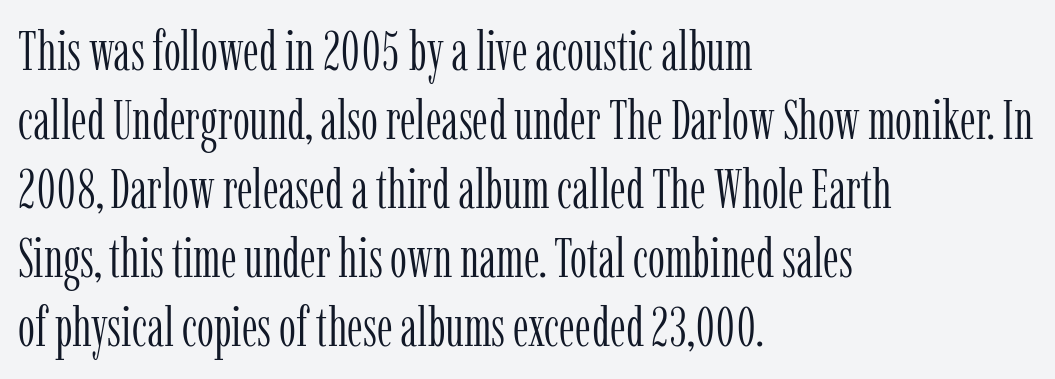
Q: Is the text bold? A: No.
Q: Is the text italic (slanted)? A: No, it is upright.
Q: Is the typeface a serif or a sans-serif typeface? A: Serif.
Q: Is the text underlined? A: No.
Q: How is the paragraph aligned? A: Left-aligned.
Q: Is the spacing between letters normal or unusually wide? A: Normal.
Q: Is the spacing between lines tight, normal or loose? A: Normal.
Q: Width (condensed, normal, or wide)? A: Condensed.
Q: Stroke contrast? A: Low.
Q: x-height? A: Medium.
Q: Monospaced? A: No.
